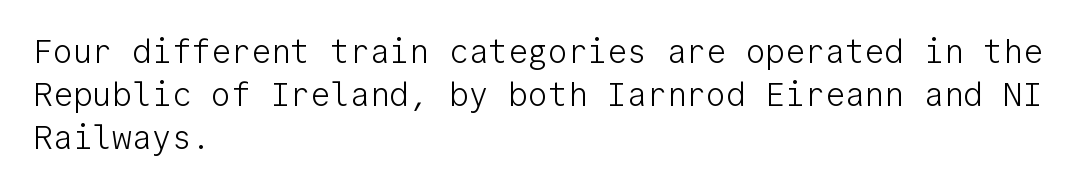
The image shows 33 px light sans-serif type, upright, monospaced; set left-aligned, normal line spacing (1.3x), normal letter spacing, not underlined; low stroke contrast and a medium x-height.
